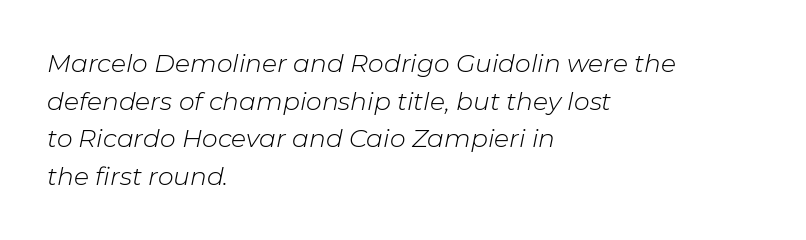
The letters are slanted; this is an italic face. This rendering leaves character spacing at its baseline value. No extra ink here — the face is not bold. Words float on clear page, feet unadorned. Is there much room between lines? A standard amount, neither cramped nor airy.
